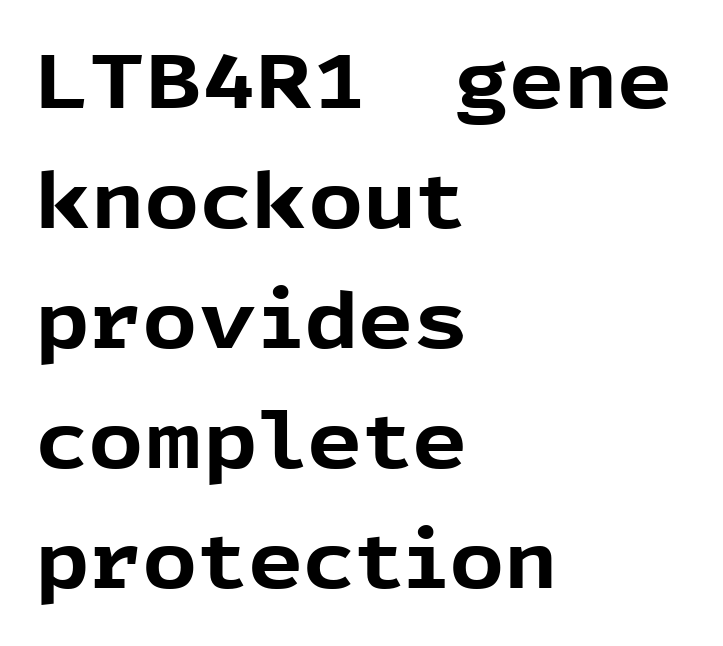
Q: Is the text bold? A: Yes.
Q: Is the text italic (slanted)? A: No, it is upright.
Q: Is the typeface a serif or a sans-serif typeface? A: Sans-serif.
Q: Is the text underlined? A: No.
Q: How is the paragraph aligned? A: Left-aligned.
Q: Is the spacing between letters normal or unusually wide? A: Normal.
Q: Is the spacing between lines tight, normal or loose? A: Normal.
Q: Width (condensed, normal, or wide)? A: Normal.
Q: x-height? A: Medium.
Q: Monospaced? A: No.
